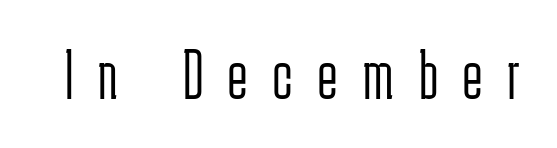
{"serif": "no", "italic": "no", "bold": "no", "weight": "light", "width": "condensed", "stroke_contrast": "low", "x_height": "medium", "monospaced": "no", "underline": "no", "letter_spacing": "wide", "letter_spacing_em": 0.36, "glyph_px": 72}
